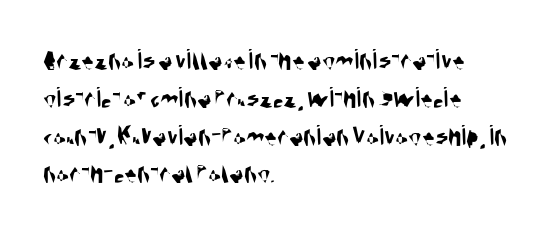
Q: Is the typeface a serif or a sans-serif typeface? A: Sans-serif.
Q: Is the text underlined? A: No.
Q: How is the paragraph aligned? A: Left-aligned.
Q: Is the spacing between letters normal or unusually wide? A: Normal.
Q: Is the spacing between lines tight, normal or loose? A: Normal.
Q: Width (condensed, normal, or wide)? A: Condensed.
Q: Stroke contrast? A: Medium.
Q: x-height? A: Large.
Q: Monospaced? A: No.
